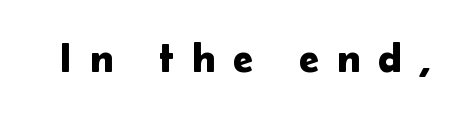
Q: Is the text italic (slanted)? A: No, it is upright.
Q: Is the typeface a serif or a sans-serif typeface? A: Sans-serif.
Q: Is the text underlined? A: No.
Q: Is the spacing between letters normal or unusually wide? A: Unusually wide.
Q: Width (condensed, normal, or wide)? A: Normal.
Q: Stroke contrast? A: Low.
Q: x-height? A: Medium.
Q: Monospaced? A: No.
